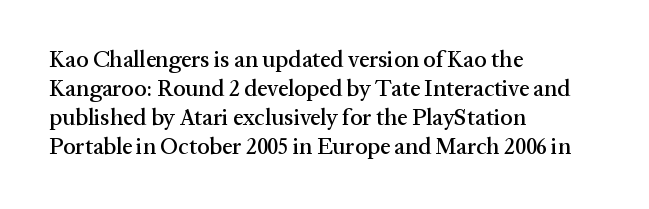
Q: Is the text italic (slanted)? A: No, it is upright.
Q: Is the text underlined? A: No.
Q: How is the paragraph aligned? A: Left-aligned.
Q: Is the spacing between letters normal or unusually wide? A: Normal.
Q: Is the spacing between lines tight, normal or loose? A: Normal.
